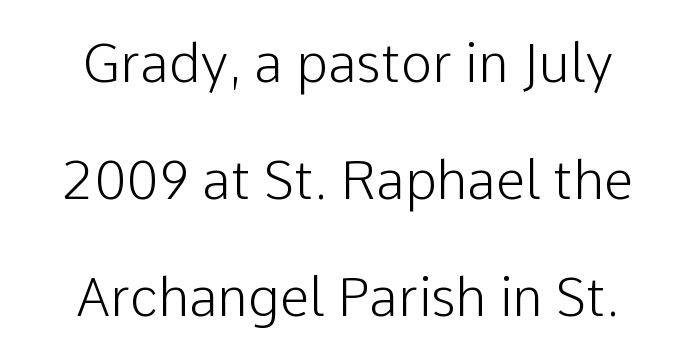
{"serif": "no", "italic": "no", "width": "normal", "stroke_contrast": "low", "x_height": "medium", "monospaced": "no", "underline": "no", "align": "center", "line_spacing": "loose", "line_spacing_ratio": 2.21, "letter_spacing": "normal", "letter_spacing_em": 0.0, "glyph_px": 53}
